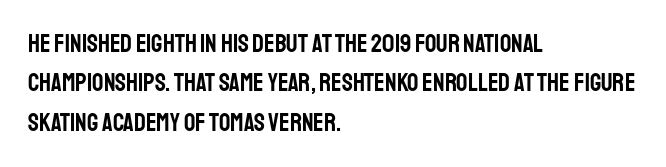
Q: Is the text italic (slanted)? A: No, it is upright.
Q: Is the text underlined? A: No.
Q: How is the paragraph aligned? A: Left-aligned.
Q: Is the spacing between letters normal or unusually wide? A: Normal.
Q: Is the spacing between lines tight, normal or loose? A: Normal.
